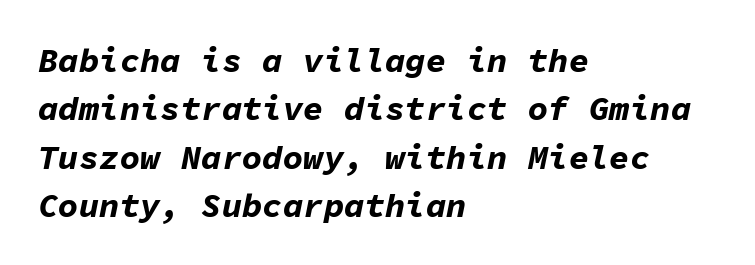
The image shows 34 px bold type, italic (leaning right), monospaced; set left-aligned, normal line spacing (1.42x), normal letter spacing, not underlined; low stroke contrast and a medium x-height.
